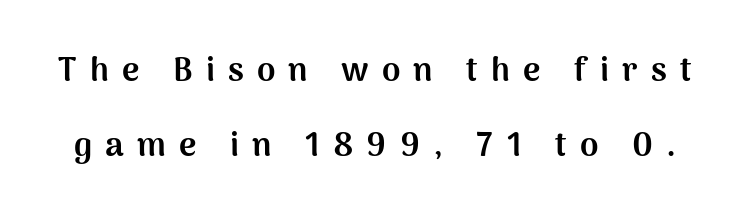
{"serif": "no", "italic": "no", "bold": "yes", "weight": "bold", "width": "normal", "stroke_contrast": "medium", "x_height": "medium", "monospaced": "no", "underline": "no", "line_spacing": "loose", "line_spacing_ratio": 2.26, "letter_spacing": "wide", "letter_spacing_em": 0.4, "glyph_px": 33}
